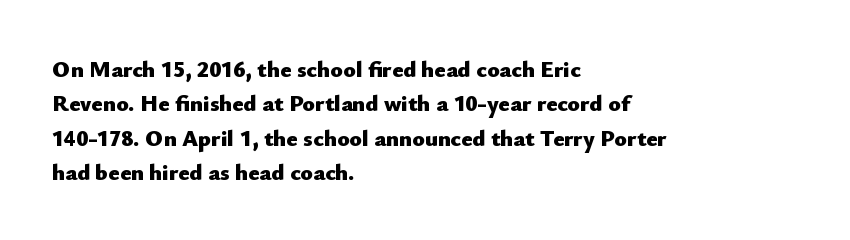
Q: Is the text bold? A: Yes.
Q: Is the text italic (slanted)? A: No, it is upright.
Q: Is the text underlined? A: No.
Q: How is the paragraph aligned? A: Left-aligned.
Q: Is the spacing between letters normal or unusually wide? A: Normal.
Q: Is the spacing between lines tight, normal or loose? A: Normal.
